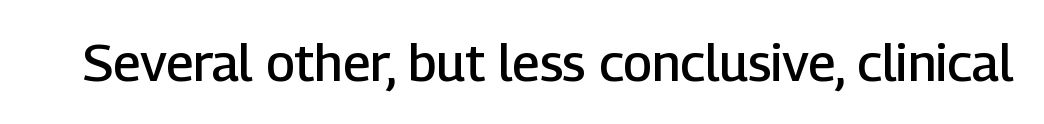
Q: Is the text bold? A: Semi-bold.
Q: Is the text italic (slanted)? A: No, it is upright.
Q: Is the typeface a serif or a sans-serif typeface? A: Sans-serif.
Q: Is the text underlined? A: No.
Q: Is the spacing between letters normal or unusually wide? A: Normal.
Q: Width (condensed, normal, or wide)? A: Normal.
Q: Stroke contrast? A: Low.
Q: x-height? A: Medium.
Q: Monospaced? A: No.
